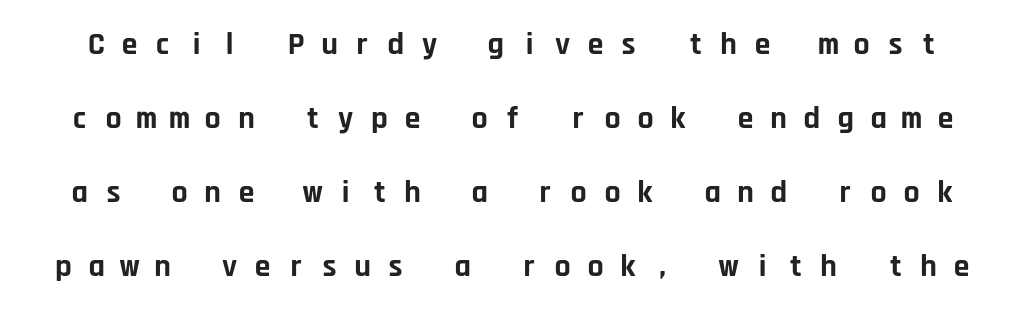
Beneath every word, the page is bare. No feet cap the strokes, marking this as sans-serif type. The font is running at its bold setting. The designer dialed line spacing up above the default. The letters march in equal steps, a hallmark of fixed-pitch type. The tracking jumps out immediately: characters are airy and widely separated.
